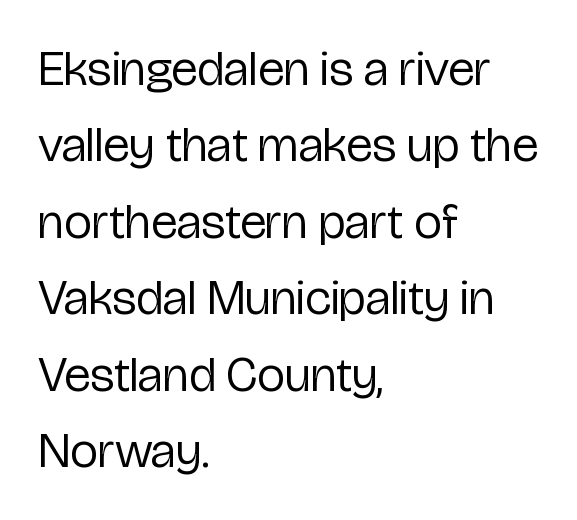
One glance says typical: line gaps are just what's usual. This rendering employs a face without finishing strokes, i.e., a sans-serif. When letters stand straight like this, we call the style roman or upright. Observe the ordinary spacing: letters are neighbours, not strangers. Reading down the block, your eye returns to a fixed left position each line. Lines of text with bare space underneath.
